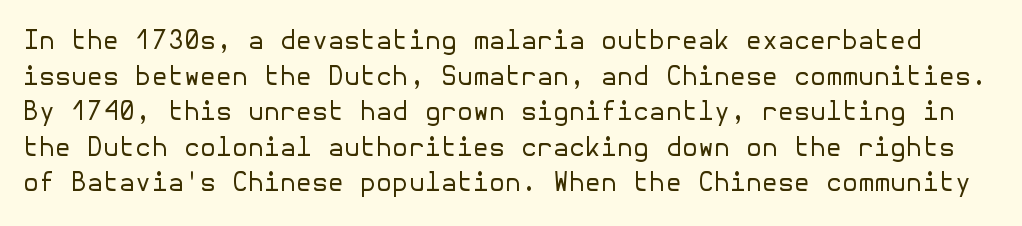
The image shows 26 px text type, upright; set normal line spacing (1.37x), normal letter spacing, not underlined.
